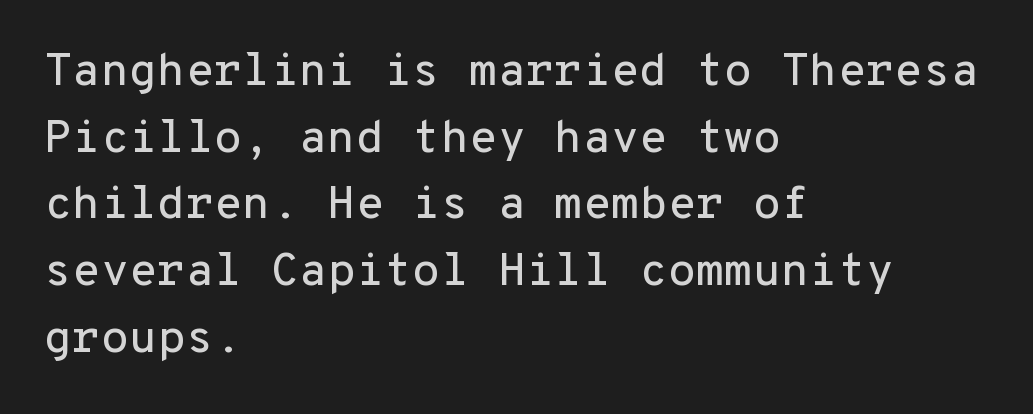
{"serif": "no", "italic": "no", "width": "normal", "stroke_contrast": "low", "x_height": "medium", "monospaced": "yes", "underline": "no", "align": "left", "line_spacing": "normal", "line_spacing_ratio": 1.45, "letter_spacing": "normal", "letter_spacing_em": 0.0, "glyph_px": 46}
